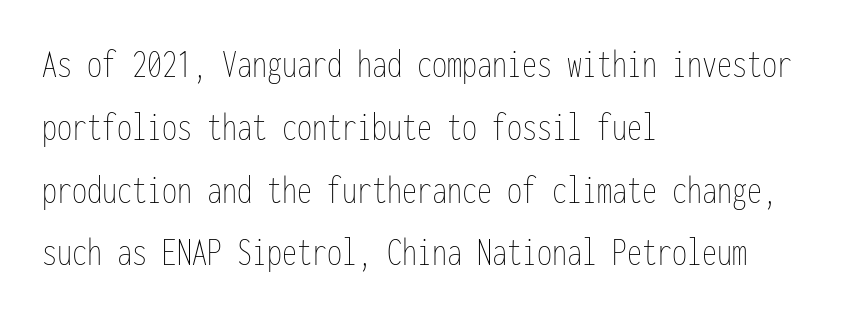
The axis of the letterforms is exactly vertical. Line spacing here is normal. Each letter, wide or thin by design, is forced into the same width here. The type is set solid horizontally, with unmodified tracking.
